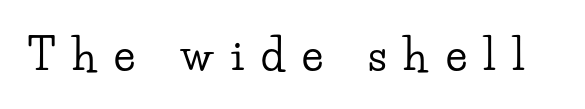
Q: Is the text italic (slanted)? A: No, it is upright.
Q: Is the typeface a serif or a sans-serif typeface? A: Serif.
Q: Is the text underlined? A: No.
Q: Is the spacing between letters normal or unusually wide? A: Unusually wide.
Q: Width (condensed, normal, or wide)? A: Wide.
Q: Stroke contrast? A: Low.
Q: x-height? A: Small.
Q: Monospaced? A: No.
